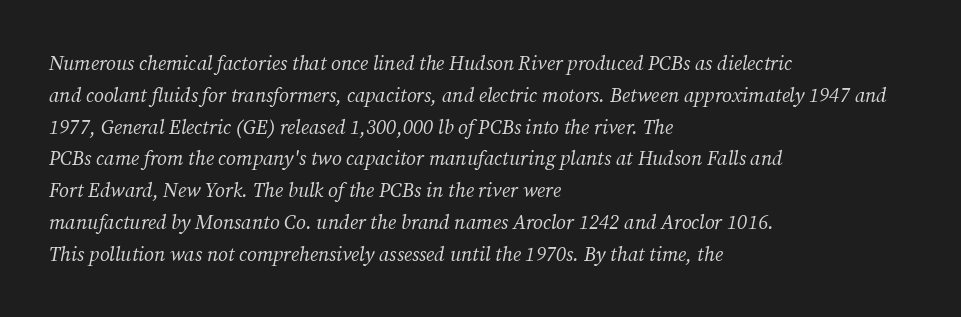
The image shows 20 px text type, italic (leaning right); set left-aligned, normal line spacing (1.59x), normal letter spacing, not underlined.
